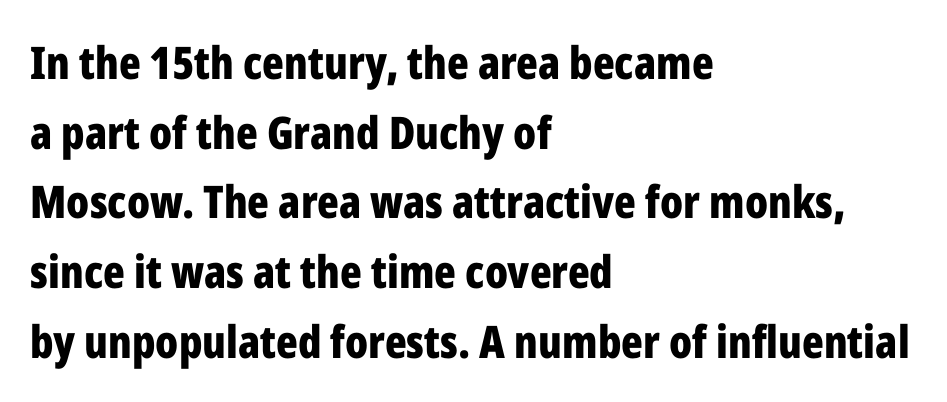
{"serif": "no", "italic": "no", "bold": "yes", "weight": "bold", "width": "condensed", "stroke_contrast": "low", "x_height": "medium", "monospaced": "no", "underline": "no", "align": "left", "line_spacing": "normal", "line_spacing_ratio": 1.55, "letter_spacing": "normal", "letter_spacing_em": 0.0, "glyph_px": 45}
